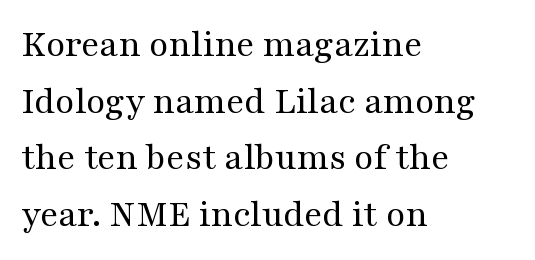
The image shows 39 px regular-weight, wide serif type, upright; set left-aligned, normal line spacing (1.45x), normal letter spacing, not underlined; medium stroke contrast and a medium x-height.
